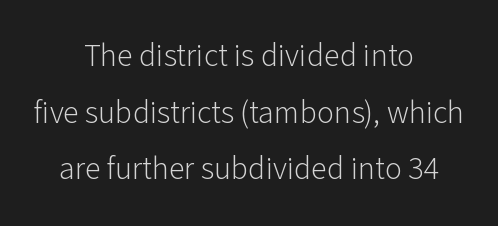
The font family rendered here belongs to the sans-serif group. These lines were composed using upright roman letters. Note the varied advance widths — an 'i' is clearly narrower than an 'm'. The face used here is rendered with its standard letterfit.
